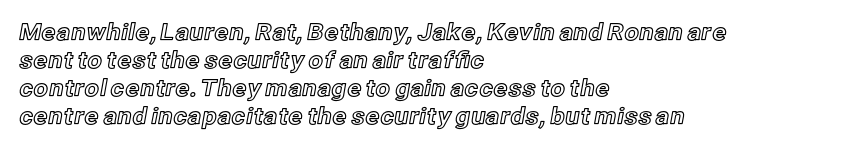
The image shows 23 px text type; set left-aligned, line spacing 1.22x, normal letter spacing, not underlined.
